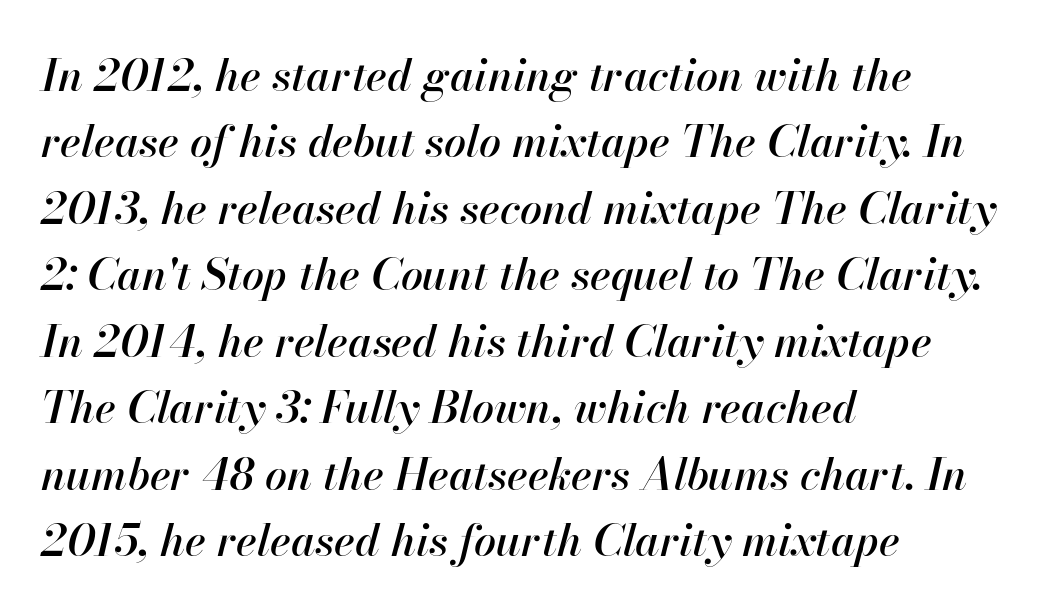
Q: Is the text italic (slanted)? A: Yes, it leans right by about 13 degrees.
Q: Is the text underlined? A: No.
Q: How is the paragraph aligned? A: Left-aligned.
Q: Is the spacing between letters normal or unusually wide? A: Normal.
Q: Is the spacing between lines tight, normal or loose? A: Normal.
Q: Width (condensed, normal, or wide)? A: Normal.
Q: Stroke contrast? A: High.
Q: x-height? A: Small.
Q: Monospaced? A: No.
